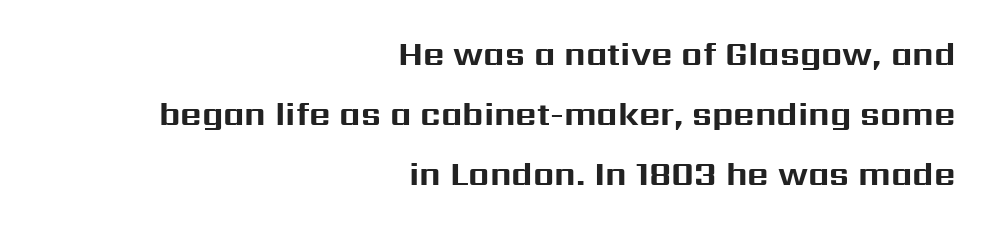
{"serif": "no", "italic": "no", "bold": "yes", "weight": "bold", "width": "normal", "stroke_contrast": "medium", "x_height": "medium", "monospaced": "no", "underline": "no", "align": "right", "line_spacing_ratio": 1.82, "letter_spacing": "normal", "letter_spacing_em": 0.0, "glyph_px": 33}
